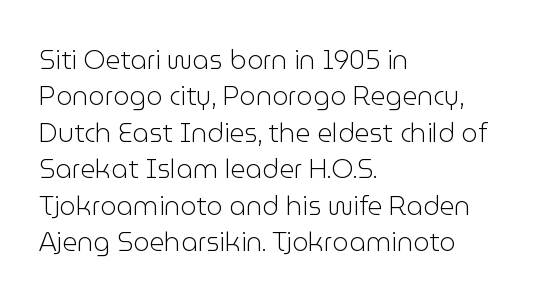
Short and long lines alike share a common starting point at left. The typeface has the unassuming heft of standard copy or less. Is the letter spacing exaggerated? No — it looks like the ordinary default. Has an underline been added? It has not. Posture: vertical.
